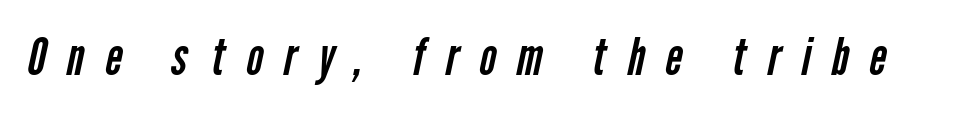
Q: Is the text bold? A: No.
Q: Is the typeface a serif or a sans-serif typeface? A: Sans-serif.
Q: Is the text underlined? A: No.
Q: Is the spacing between letters normal or unusually wide? A: Unusually wide.
Q: Width (condensed, normal, or wide)? A: Condensed.
Q: Stroke contrast? A: Low.
Q: x-height? A: Medium.
Q: Monospaced? A: No.
